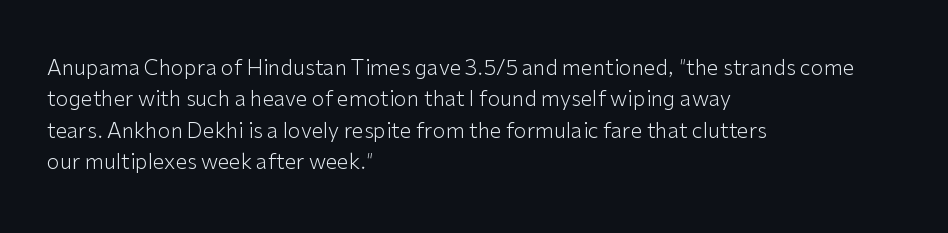
{"italic": "no", "bold": "no", "underline": "no", "align": "left", "line_spacing": "normal", "line_spacing_ratio": 1.49, "letter_spacing": "normal", "letter_spacing_em": 0.0, "glyph_px": 21}
